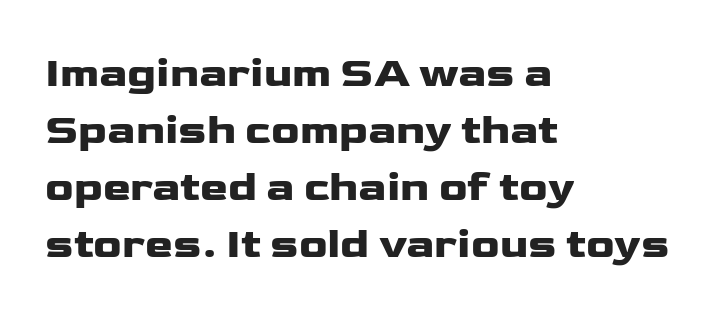
The image shows 42 px wide sans-serif type, upright; set left-aligned, normal line spacing (1.36x), normal letter spacing, not underlined; low stroke contrast and a medium x-height.
